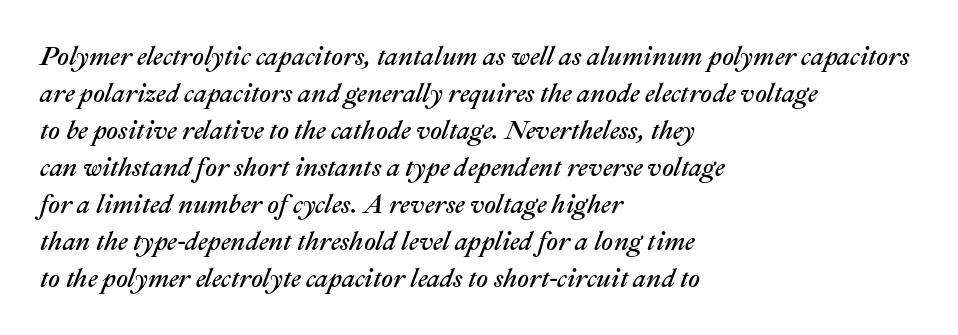
{"italic": "yes", "lean": "right", "slant_degrees": 22, "underline": "no", "align": "left", "line_spacing": "normal", "line_spacing_ratio": 1.42, "letter_spacing": "normal", "letter_spacing_em": 0.0, "glyph_px": 26}
